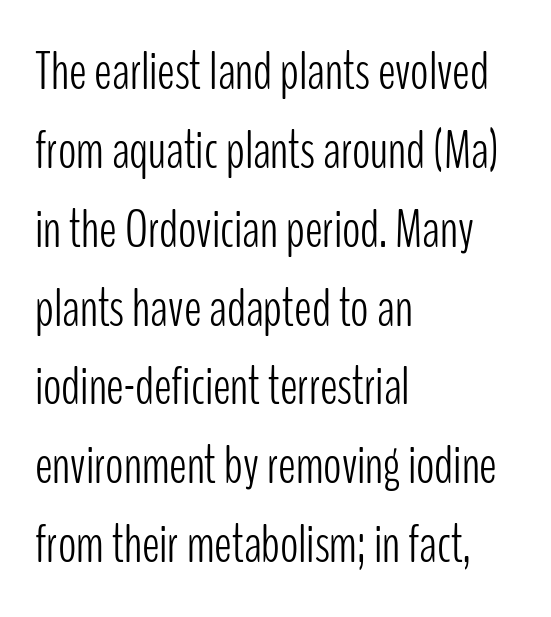
Q: Is the text bold? A: No.
Q: Is the text italic (slanted)? A: No, it is upright.
Q: Is the typeface a serif or a sans-serif typeface? A: Sans-serif.
Q: Is the text underlined? A: No.
Q: How is the paragraph aligned? A: Left-aligned.
Q: Is the spacing between letters normal or unusually wide? A: Normal.
Q: Is the spacing between lines tight, normal or loose? A: Normal.
Q: Width (condensed, normal, or wide)? A: Condensed.
Q: Stroke contrast? A: Low.
Q: x-height? A: Medium.
Q: Monospaced? A: No.
